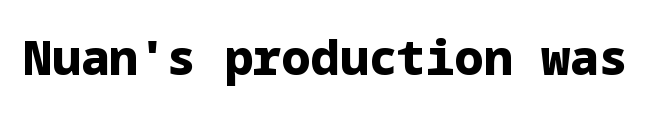
Typographic density is high because the face is bold. No extra tracking has been applied to these lines. Is this a sans? Yes — the strokes have no serifs. The space beneath each line is pristine and unruled. The type sits square on the baseline with zero lean.
